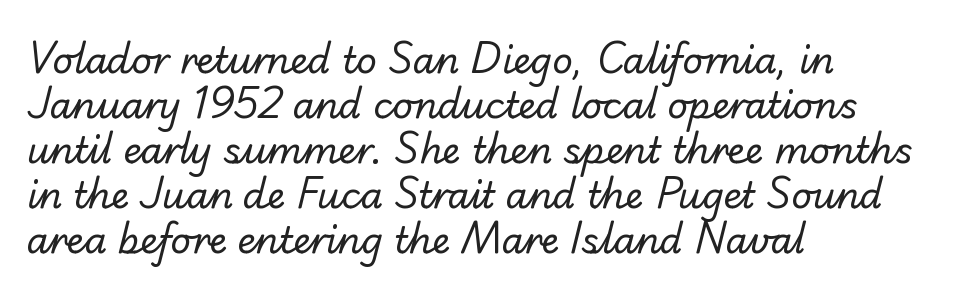
{"serif": "no", "bold": "no", "weight": "regular", "width": "normal", "stroke_contrast": "low", "x_height": "small", "monospaced": "no", "underline": "no", "align": "left", "line_spacing": "normal", "line_spacing_ratio": 1.25, "letter_spacing": "normal", "letter_spacing_em": 0.0, "glyph_px": 36}
